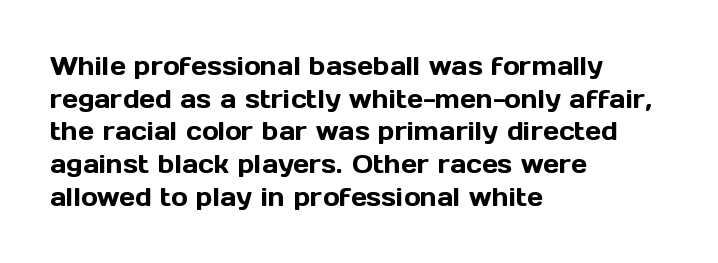
The image shows 25 px text type, upright; set left-aligned, normal line spacing (1.31x), normal letter spacing, not underlined.
